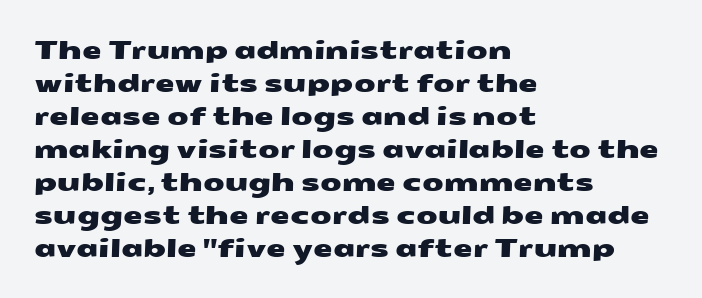
Q: Is the text underlined? A: No.
Q: How is the paragraph aligned? A: Left-aligned.
Q: Is the spacing between letters normal or unusually wide? A: Normal.
Q: Is the spacing between lines tight, normal or loose? A: Normal.
